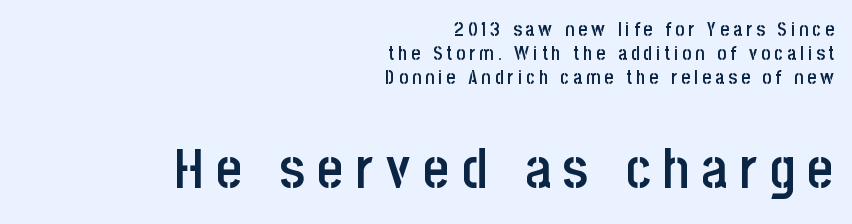
{"serif": "no", "italic": "no", "bold": "semi", "weight": "semibold", "width": "condensed", "stroke_contrast": "low", "x_height": "large", "monospaced": "no", "underline": "no", "align": "right", "line_spacing": "normal", "line_spacing_ratio": 1.26, "letter_spacing": "wide", "letter_spacing_em": 0.22, "larger_block": "second", "size_ratio": 2.95, "glyph_px": 56}
